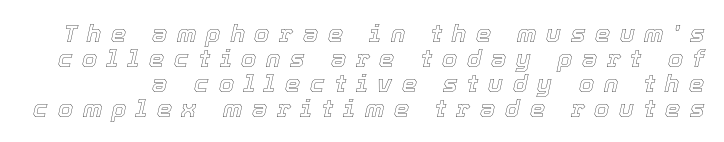
This sample trades vertical openness for compactness between lines. You could only call the tracking loose — the letters float apart. The typography opts for an oblique posture over an upright one. Unmarked baselines from the first word to the last.
